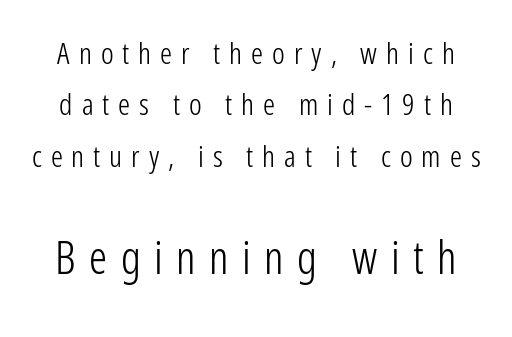
{"serif": "no", "italic": "no", "bold": "no", "weight": "light", "width": "condensed", "stroke_contrast": "low", "x_height": "medium", "monospaced": "no", "underline": "no", "line_spacing_ratio": 1.71, "letter_spacing": "wide", "letter_spacing_em": 0.3, "larger_block": "second", "size_ratio": 1.5, "glyph_px": 45}
